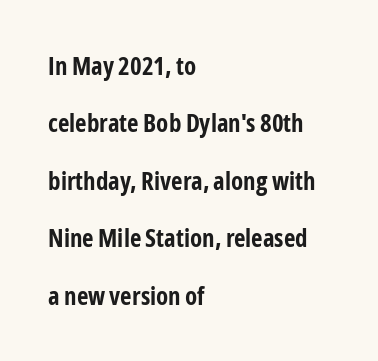
{"italic": "no", "bold": "yes", "underline": "no", "align": "left", "line_spacing": "loose", "line_spacing_ratio": 2.3, "letter_spacing": "normal", "letter_spacing_em": 0.0, "glyph_px": 25}
